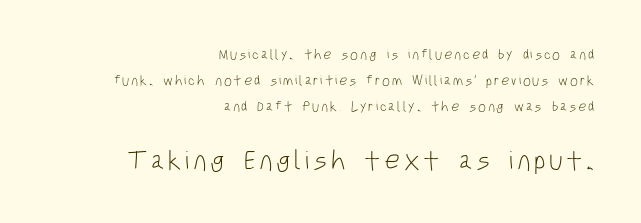
{"italic": "no", "bold": "no", "underline": "no", "align": "right", "line_spacing_ratio": 1.87, "larger_block": "second", "size_ratio": 1.93, "glyph_px": 27}
